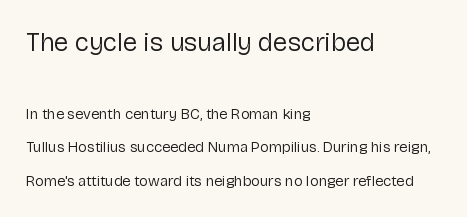
{"italic": "no", "bold": "no", "underline": "no", "align": "left", "line_spacing": "loose", "line_spacing_ratio": 2.23, "letter_spacing": "normal", "letter_spacing_em": 0.0, "larger_block": "first", "size_ratio": 1.73, "glyph_px": 26}
